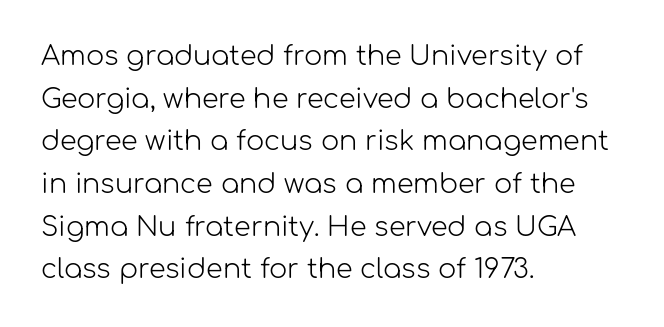
The image shows 27 px text type, upright; set left-aligned, normal line spacing (1.58x), normal letter spacing, not underlined.
